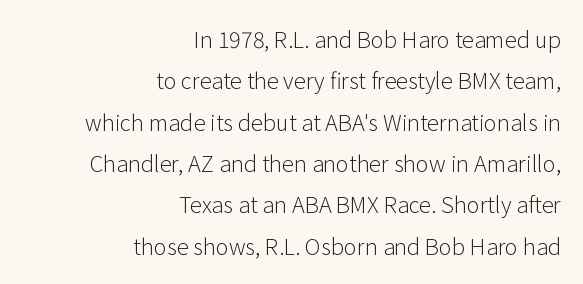
Tracking value appears to be zero — textbook default spacing. The words here are not underlined. The font is comparable to plain body text, perhaps lighter. Leftover space on each line is placed entirely before the opening word. Ordinary non-slanted type is in use.
